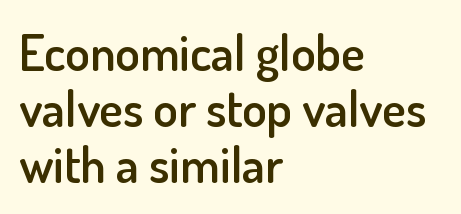
{"serif": "no", "italic": "no", "bold": "semi", "weight": "semibold", "width": "normal", "stroke_contrast": "low", "x_height": "small", "monospaced": "no", "underline": "no", "align": "left", "line_spacing": "tight", "line_spacing_ratio": 1.12, "letter_spacing": "normal", "letter_spacing_em": 0.0, "glyph_px": 50}
